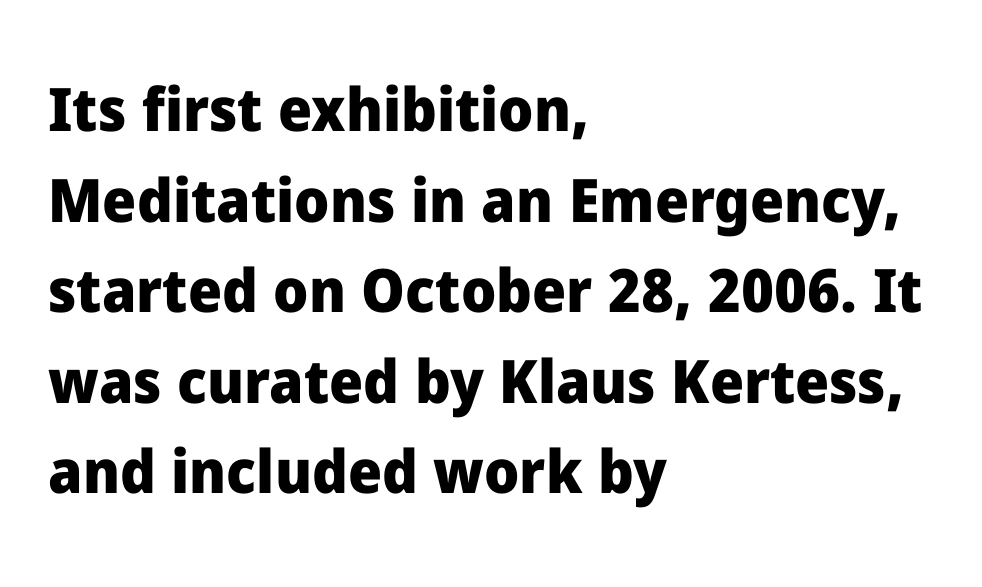
{"serif": "no", "italic": "no", "bold": "yes", "weight": "heavy", "width": "normal", "stroke_contrast": "low", "x_height": "medium", "monospaced": "no", "underline": "no", "align": "left", "line_spacing": "normal", "line_spacing_ratio": 1.51, "letter_spacing": "normal", "letter_spacing_em": 0.0, "glyph_px": 60}
